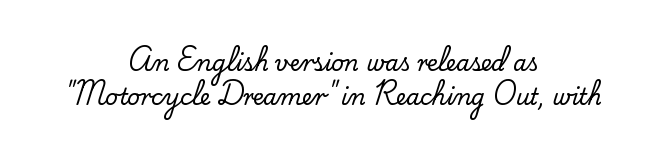
The image shows 22 px text type; set centered, normal line spacing (1.53x), normal letter spacing, not underlined.
